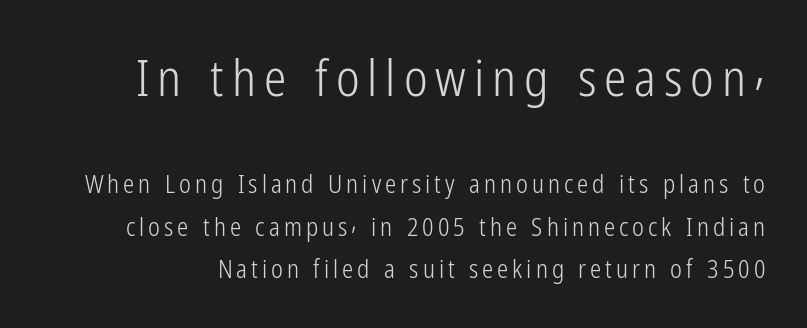
Q: Is the text bold? A: No.
Q: Is the text italic (slanted)? A: No, it is upright.
Q: Is the typeface a serif or a sans-serif typeface? A: Sans-serif.
Q: Is the text underlined? A: No.
Q: Is the spacing between lines tight, normal or loose? A: Normal.
Q: Which block of text is set in a larger size, the first (top) or the second (bottom)? A: The first (top) one.
Q: Width (condensed, normal, or wide)? A: Condensed.
Q: Stroke contrast? A: Low.
Q: x-height? A: Medium.
Q: Monospaced? A: No.
